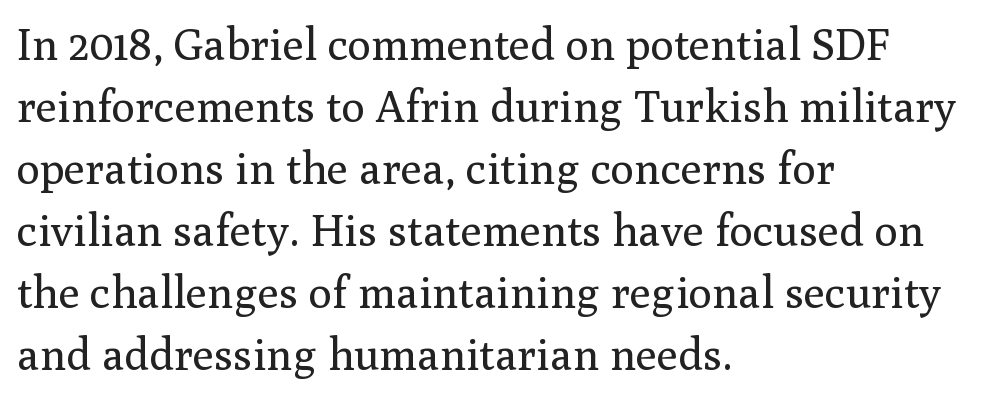
The image shows 44 px regular-weight serif type, upright; set left-aligned, normal line spacing (1.41x), normal letter spacing, not underlined; medium stroke contrast and a medium x-height.
